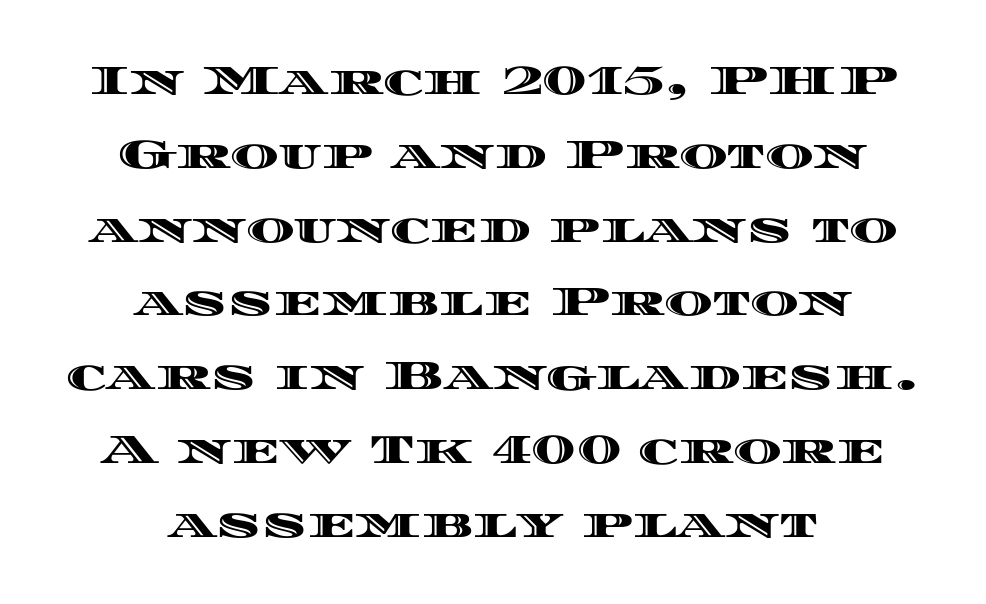
The letters sit at their default tracking, neither squeezed nor spread. The letters stand upright; this is a roman face. Each line is balanced around a shared central axis. Think of a printed novel: that variable character pitch is what you see here. The area under the type is left untouched.
